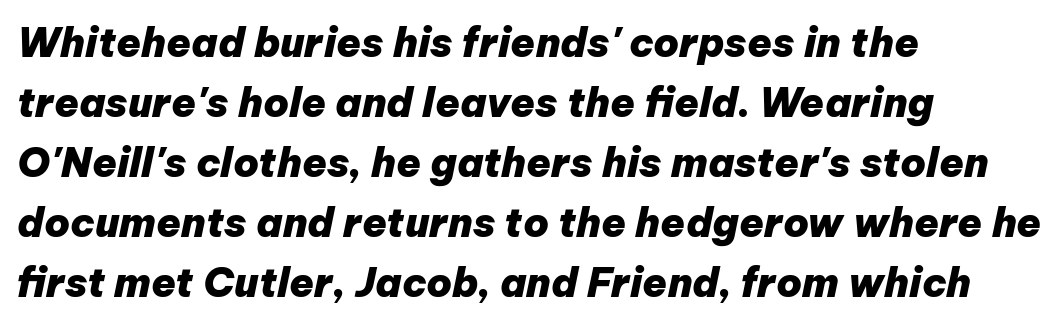
{"italic": "yes", "lean": "right", "slant_degrees": 12, "bold": "yes", "weight": "heavy", "width": "normal", "stroke_contrast": "low", "x_height": "medium", "monospaced": "no", "underline": "no", "align": "left", "line_spacing": "normal", "line_spacing_ratio": 1.5, "letter_spacing": "normal", "letter_spacing_em": 0.0, "glyph_px": 40}
